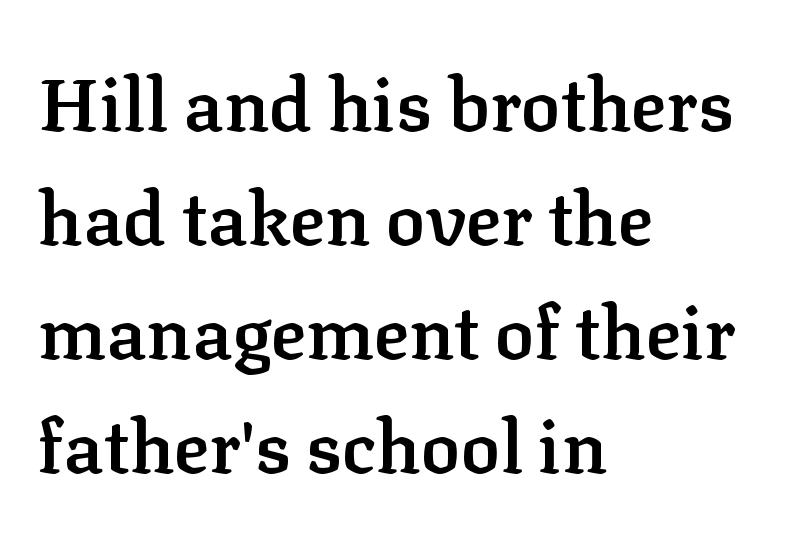
{"serif": "yes", "italic": "no", "bold": "semi", "weight": "semibold", "width": "normal", "stroke_contrast": "low", "x_height": "medium", "monospaced": "no", "underline": "no", "align": "left", "line_spacing": "normal", "line_spacing_ratio": 1.54, "letter_spacing": "normal", "letter_spacing_em": 0.0, "glyph_px": 74}
